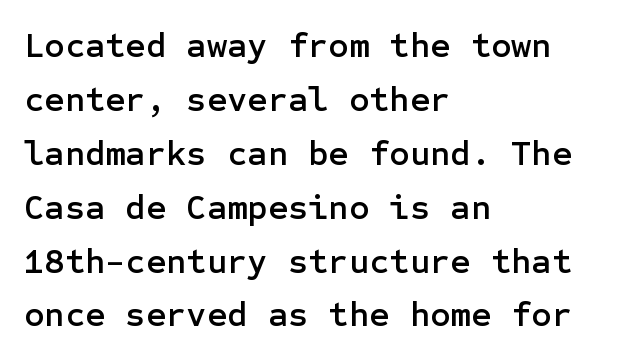
Compared with typical paragraphs, the rows here are spaced about the same. What kind of face is this? One without serifs — a sans. The typesetter chose a ragged-right arrangement here. This rendering features lettering with no underline.
